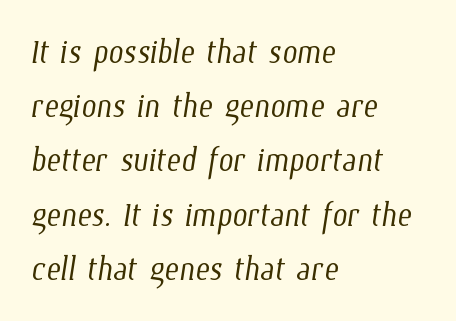
The image shows 43 px light, condensed type; set left-aligned, normal line spacing (1.26x), normal letter spacing, not underlined; low stroke contrast and a medium x-height.
